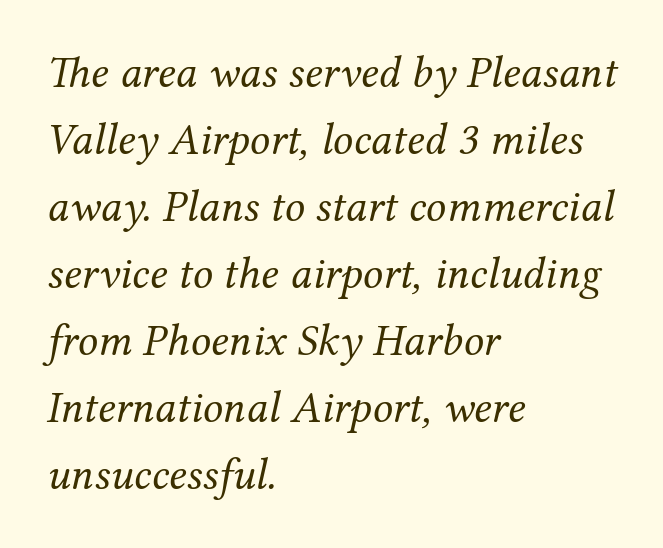
The image shows 45 px regular-weight serif type, italic (leaning right); set left-aligned, normal line spacing (1.49x), normal letter spacing, not underlined; medium stroke contrast and a medium x-height.
